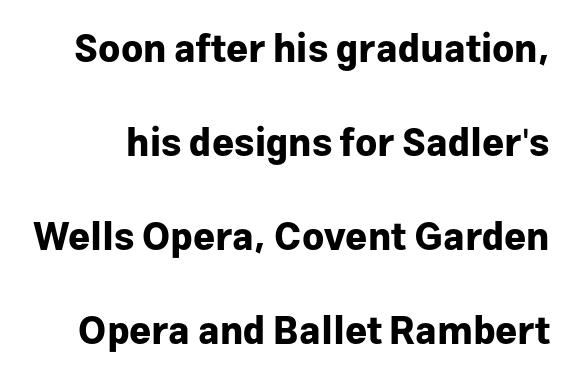
Emphasis by weight is at full strength: bold. Do the characters align in a grid? No, the font is proportional. In terms of leading, this rendering errs on the spacious side. No extra tracking has been applied to these lines. Each row of text sits above clean, open space. Is this a sans? Yes — the strokes have no serifs.
